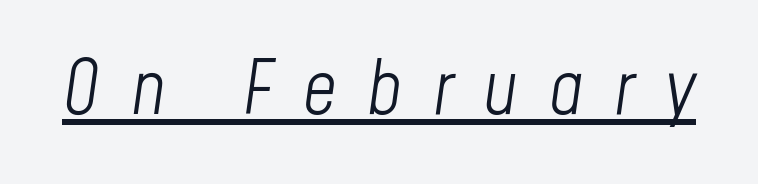
{"italic": "yes", "lean": "right", "slant_degrees": 8, "bold": "no", "weight": "light", "width": "condensed", "stroke_contrast": "low", "x_height": "medium", "monospaced": "no", "underline": "yes", "letter_spacing": "wide", "letter_spacing_em": 0.41, "glyph_px": 74}
